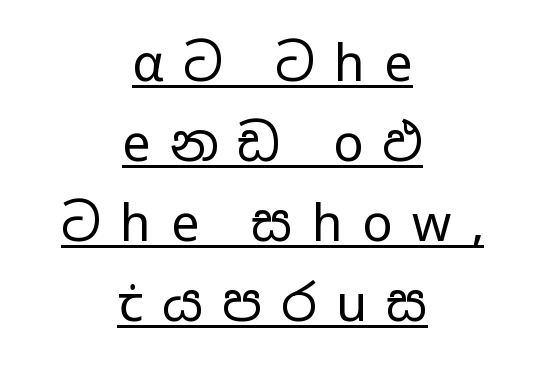
The image shows 50 px regular-weight, wide sans-serif type, upright; set centered, normal line spacing (1.6x), unusually wide letter spacing (+0.39 em), underlined; low stroke contrast and a medium x-height.
